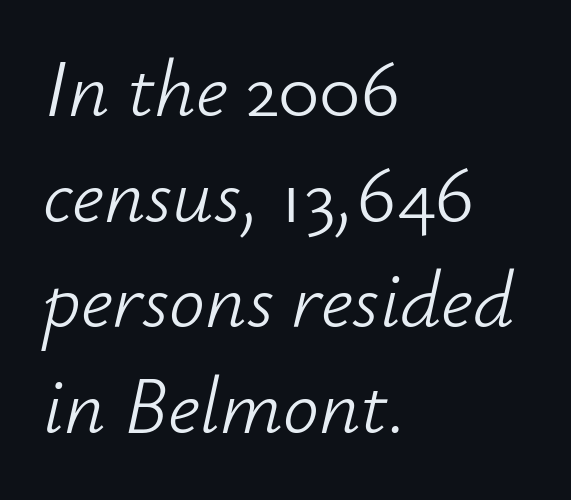
Descenders are the only things crossing below the line. Here the designer chose a conventional face with non-uniform glyph widths. The setting favours the left margin, as ordinary paragraphs usually do. This is not heavy type; no bold has been used. The glyphs look as if they've been sheared to an angle.
